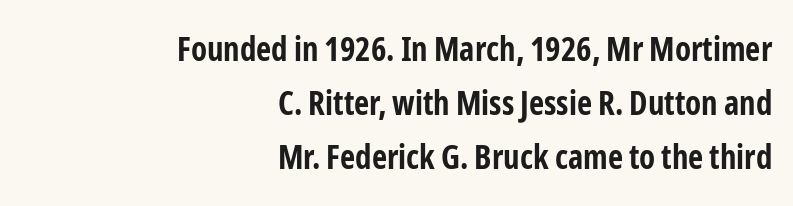
Q: Is the text bold? A: Yes.
Q: Is the text italic (slanted)? A: No, it is upright.
Q: Is the typeface a serif or a sans-serif typeface? A: Sans-serif.
Q: Is the text underlined? A: No.
Q: How is the paragraph aligned? A: Right-aligned.
Q: Is the spacing between letters normal or unusually wide? A: Normal.
Q: Is the spacing between lines tight, normal or loose? A: Normal.
Q: Width (condensed, normal, or wide)? A: Condensed.
Q: Stroke contrast? A: Low.
Q: x-height? A: Medium.
Q: Monospaced? A: No.
